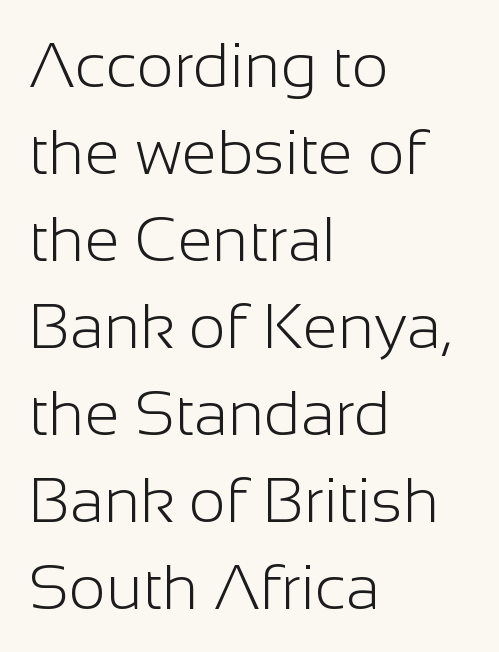
The zone under the glyphs is completely vacant. The gaps between neighbouring characters are ordinary and unremarkable. How would I describe the line gaps? Plain and ordinary. If you drew a line through each stem, it would be perfectly vertical. These lines are composed in type without serifs.
